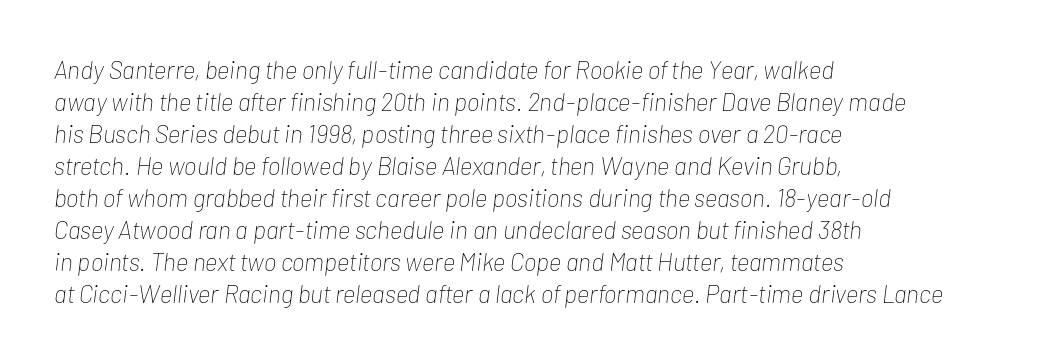
Q: Is the text bold? A: No.
Q: Is the text italic (slanted)? A: Yes, it leans right by about 7 degrees.
Q: Is the text underlined? A: No.
Q: How is the paragraph aligned? A: Left-aligned.
Q: Is the spacing between letters normal or unusually wide? A: Normal.
Q: Is the spacing between lines tight, normal or loose? A: Normal.
